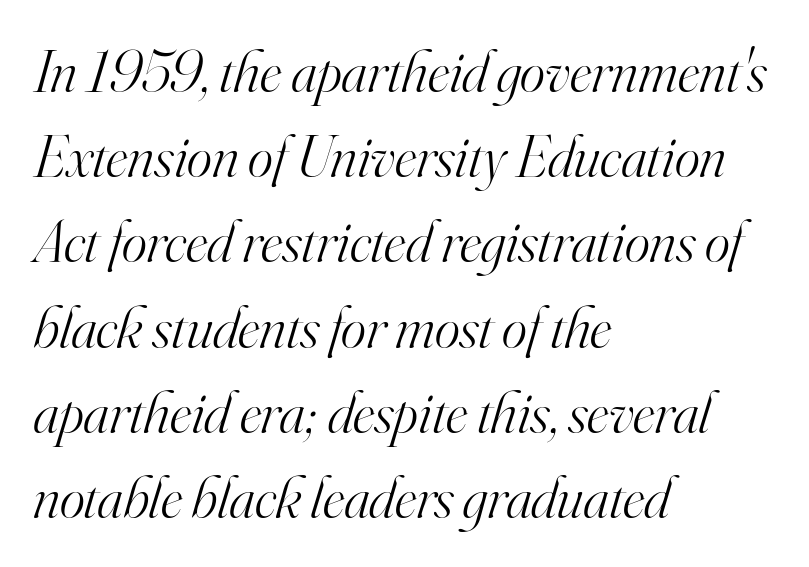
{"serif": "yes", "italic": "yes", "lean": "right", "slant_degrees": 16, "bold": "no", "weight": "light", "width": "normal", "stroke_contrast": "high", "x_height": "small", "monospaced": "no", "underline": "no", "align": "left", "line_spacing": "normal", "line_spacing_ratio": 1.42, "letter_spacing": "normal", "letter_spacing_em": 0.0, "glyph_px": 60}
